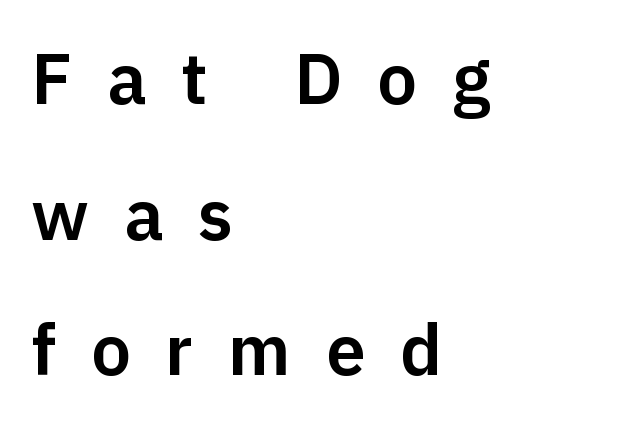
The image shows 71 px sans-serif type, upright; set left-aligned, loose line spacing (1.91x), unusually wide letter spacing (+0.49 em), not underlined; low stroke contrast and a medium x-height.
